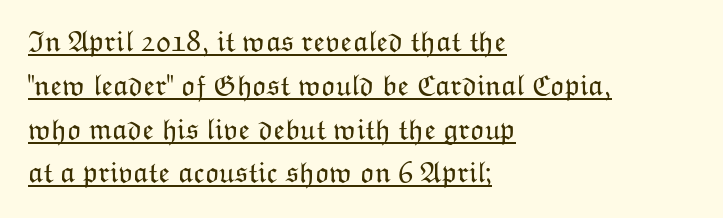
Teacher's note: observe the even left margin — that is flush-left alignment. The letters advance in unequal steps, a hallmark of proportional type. A typesetter would mark this as roman, not italic. Weight class: somewhere from thin through regular. Normally led — the rows are evenly, conventionally spaced.
